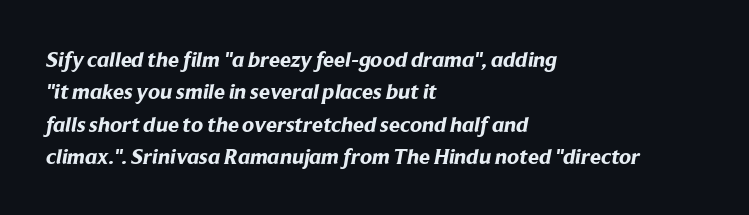
In CSS terms this would be text-align: left. Weight: bold. Tracking value appears to be zero — textbook default spacing. The passage shown stacks its lines at a standard gap.
